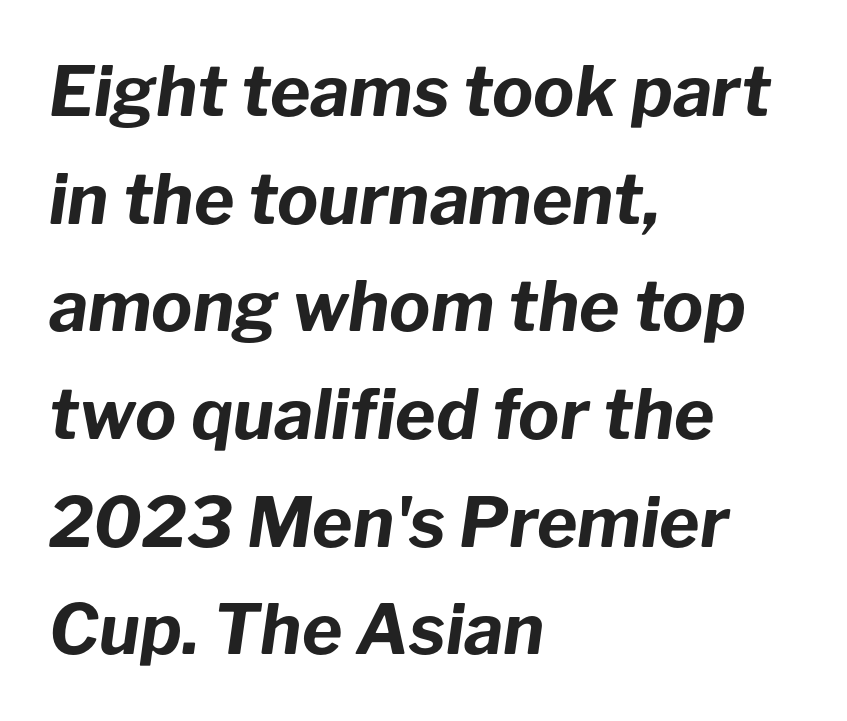
The image shows 69 px bold type, italic (leaning right); set left-aligned, normal line spacing (1.56x), normal letter spacing, not underlined; low stroke contrast and a medium x-height.
